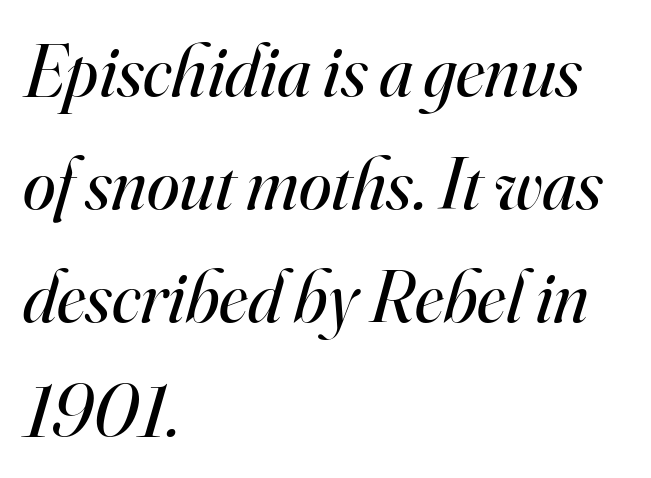
Q: Is the text bold? A: No.
Q: Is the text italic (slanted)? A: Yes, it leans right by about 16 degrees.
Q: Is the typeface a serif or a sans-serif typeface? A: Serif.
Q: Is the text underlined? A: No.
Q: How is the paragraph aligned? A: Left-aligned.
Q: Is the spacing between letters normal or unusually wide? A: Normal.
Q: Is the spacing between lines tight, normal or loose? A: Normal.
Q: Width (condensed, normal, or wide)? A: Normal.
Q: Stroke contrast? A: High.
Q: x-height? A: Small.
Q: Monospaced? A: No.
